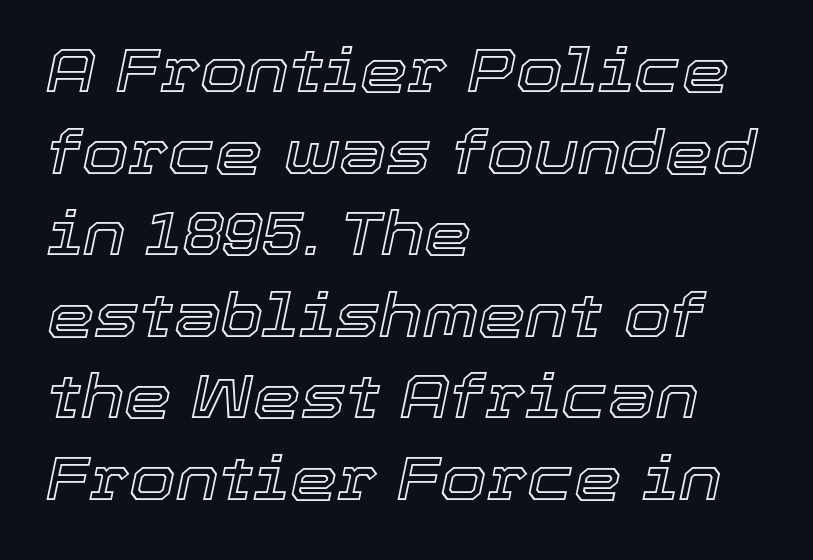
{"italic": "yes", "lean": "right", "slant_degrees": 12, "width": "normal", "x_height": "medium", "monospaced": "no", "underline": "no", "align": "left", "line_spacing": "normal", "line_spacing_ratio": 1.36, "letter_spacing": "normal", "letter_spacing_em": 0.0, "glyph_px": 60}
